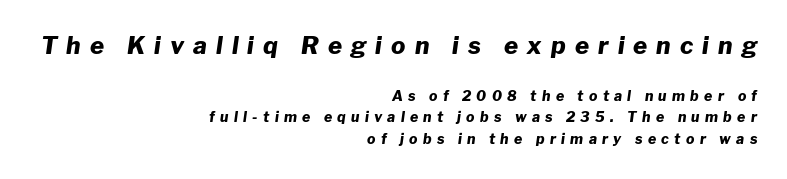
{"italic": "yes", "lean": "right", "slant_degrees": 8, "bold": "yes", "underline": "no", "align": "right", "line_spacing": "normal", "line_spacing_ratio": 1.56, "letter_spacing": "wide", "letter_spacing_em": 0.38, "larger_block": "first", "size_ratio": 1.71, "glyph_px": 24}
